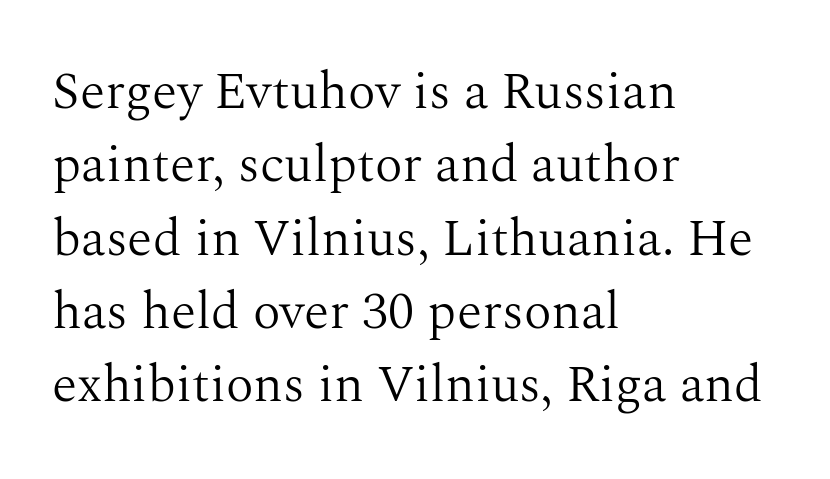
Q: Is the text bold? A: No.
Q: Is the text italic (slanted)? A: No, it is upright.
Q: Is the typeface a serif or a sans-serif typeface? A: Serif.
Q: Is the text underlined? A: No.
Q: How is the paragraph aligned? A: Left-aligned.
Q: Is the spacing between letters normal or unusually wide? A: Normal.
Q: Is the spacing between lines tight, normal or loose? A: Normal.
Q: Width (condensed, normal, or wide)? A: Normal.
Q: Stroke contrast? A: Medium.
Q: x-height? A: Medium.
Q: Monospaced? A: No.
